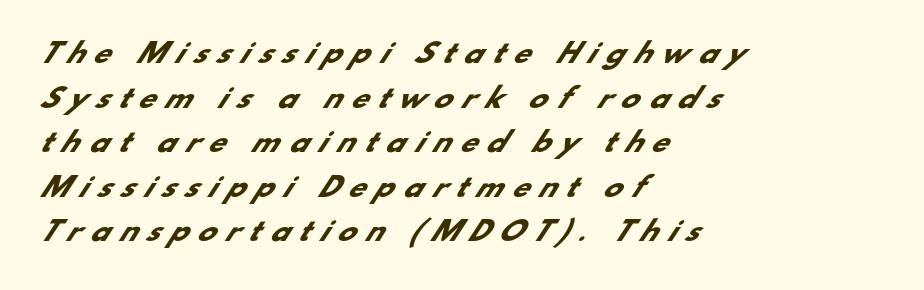
{"bold": "yes", "underline": "no", "align": "left", "line_spacing": "normal", "line_spacing_ratio": 1.65, "letter_spacing": "wide", "letter_spacing_em": 0.36, "glyph_px": 27}
